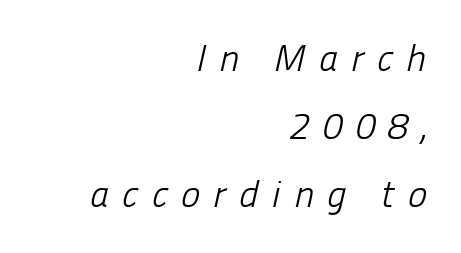
The image shows 37 px light sans-serif type; set right-aligned, line spacing 1.84x, unusually wide letter spacing (+0.35 em), not underlined; low stroke contrast and a medium x-height.
